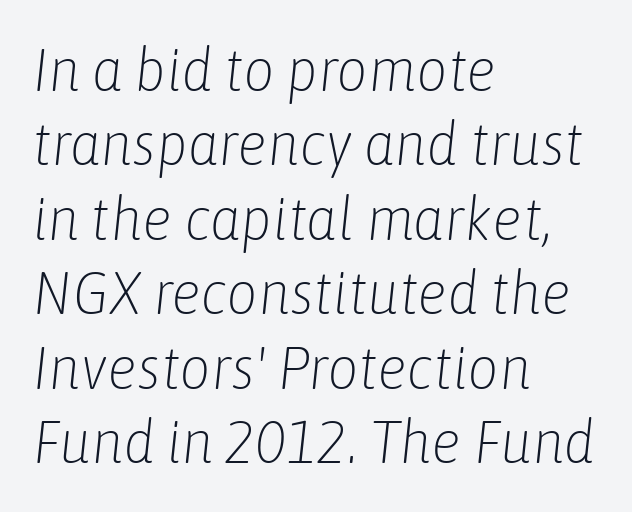
Compared with ordinary roman type, these characters are visibly tilted. This sample has the flowing, uneven cadence of proportional lettering. The text block is weighted toward the left margin, trailing off unevenly rightward. Weight: not bold — regular or lighter.
